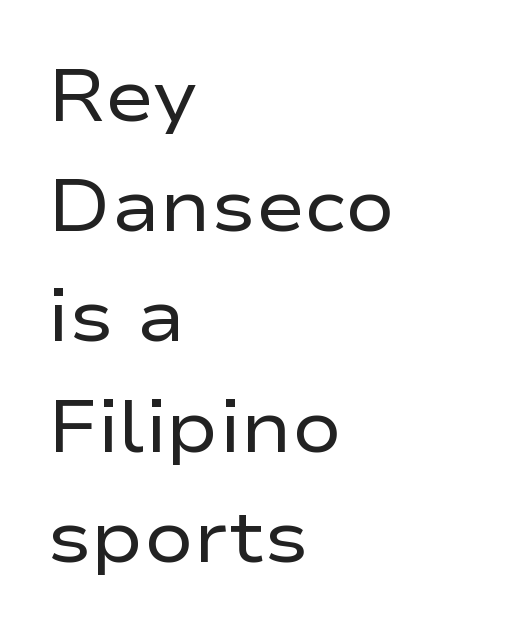
{"serif": "no", "italic": "no", "bold": "no", "weight": "regular", "width": "wide", "stroke_contrast": "low", "x_height": "medium", "monospaced": "no", "underline": "no", "align": "left", "line_spacing": "normal", "line_spacing_ratio": 1.51, "letter_spacing": "normal", "letter_spacing_em": 0.0, "glyph_px": 73}
